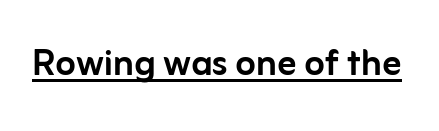
The image shows 47 px sans-serif type, upright; set normal letter spacing, underlined; low stroke contrast and a medium x-height.
